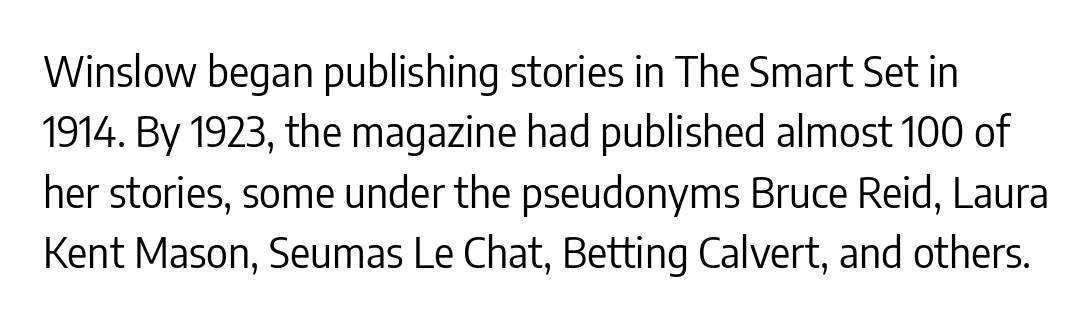
Q: Is the text bold? A: No.
Q: Is the text italic (slanted)? A: No, it is upright.
Q: Is the typeface a serif or a sans-serif typeface? A: Sans-serif.
Q: Is the text underlined? A: No.
Q: Is the spacing between letters normal or unusually wide? A: Normal.
Q: Is the spacing between lines tight, normal or loose? A: Normal.
Q: Width (condensed, normal, or wide)? A: Condensed.
Q: Stroke contrast? A: Low.
Q: x-height? A: Medium.
Q: Monospaced? A: No.
